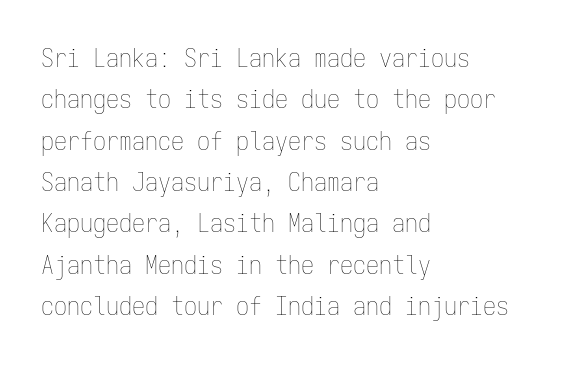
Q: Is the text bold? A: No.
Q: Is the text italic (slanted)? A: No, it is upright.
Q: Is the text underlined? A: No.
Q: How is the paragraph aligned? A: Left-aligned.
Q: Is the spacing between letters normal or unusually wide? A: Normal.
Q: Is the spacing between lines tight, normal or loose? A: Normal.
